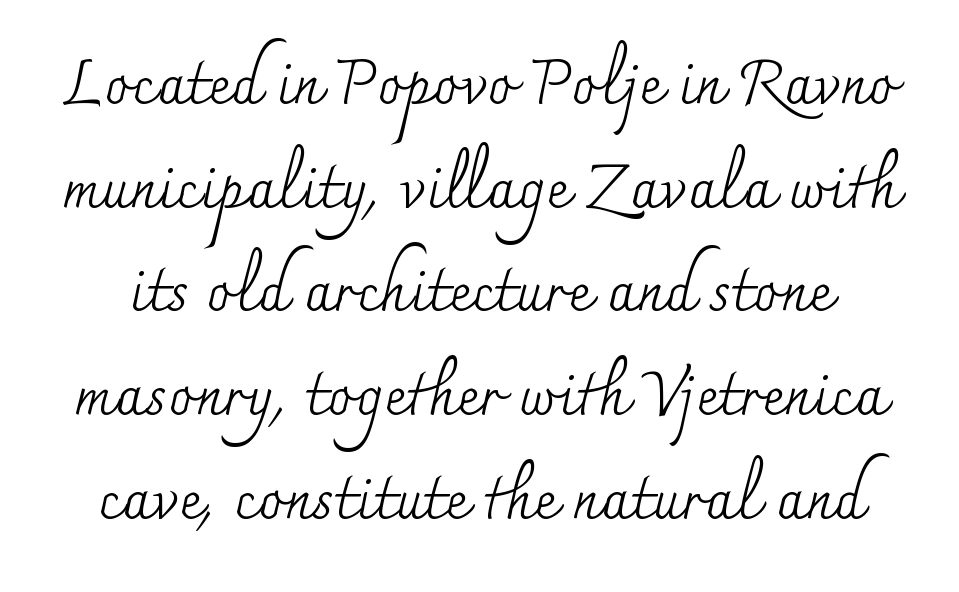
A typesetter would call this proportional, since set widths differ per character. Small tapered or slab feet sit at the stroke ends, so this counts as serif. These lines keep a tight, regular rhythm from letter to letter. Underlining? Definitely not there.
